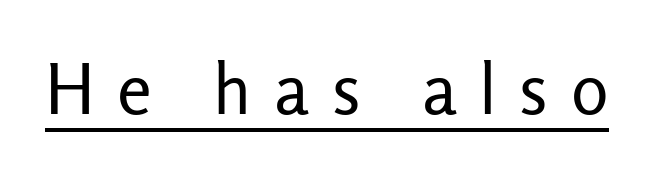
Q: Is the text bold? A: No.
Q: Is the text italic (slanted)? A: No, it is upright.
Q: Is the typeface a serif or a sans-serif typeface? A: Sans-serif.
Q: Is the text underlined? A: Yes.
Q: Is the spacing between letters normal or unusually wide? A: Unusually wide.
Q: Width (condensed, normal, or wide)? A: Normal.
Q: Stroke contrast? A: Low.
Q: x-height? A: Medium.
Q: Monospaced? A: No.
